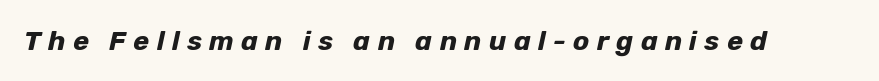
Q: Is the text bold? A: Yes.
Q: Is the text italic (slanted)? A: Yes, it leans right by about 12 degrees.
Q: Is the text underlined? A: No.
Q: Is the spacing between letters normal or unusually wide? A: Unusually wide.
